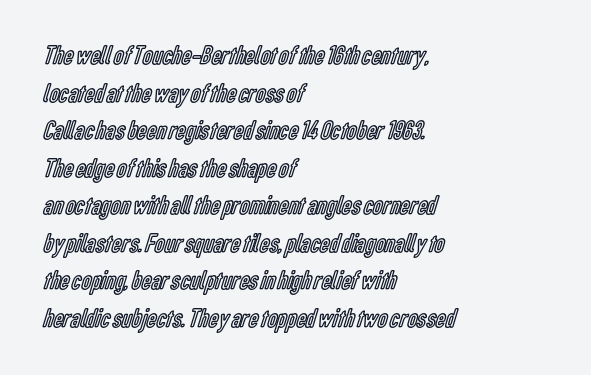
Plain, unruled lines of type. The lines in this sample share a left origin and differ only in where they stop. Letter spacing: default. If you measured baseline to baseline, you'd find a middling distance.
